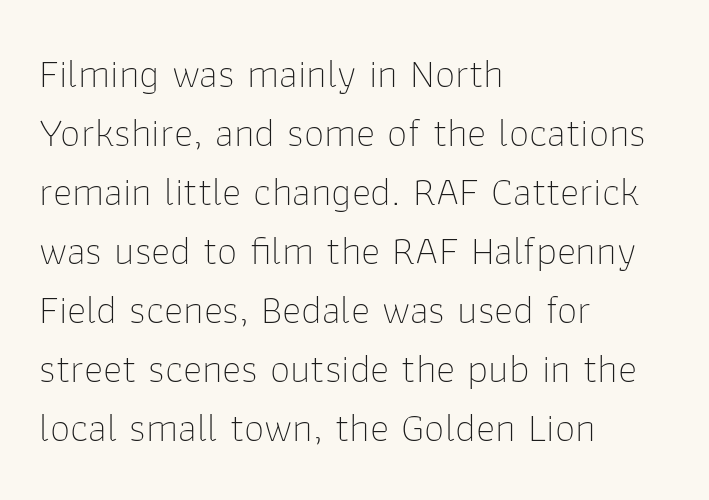
The compositor pushed each line to the left boundary. The designer left line spacing at the default. The strokes carry an ordinary text weight at most. Descender tails drop into unmarked territory.
